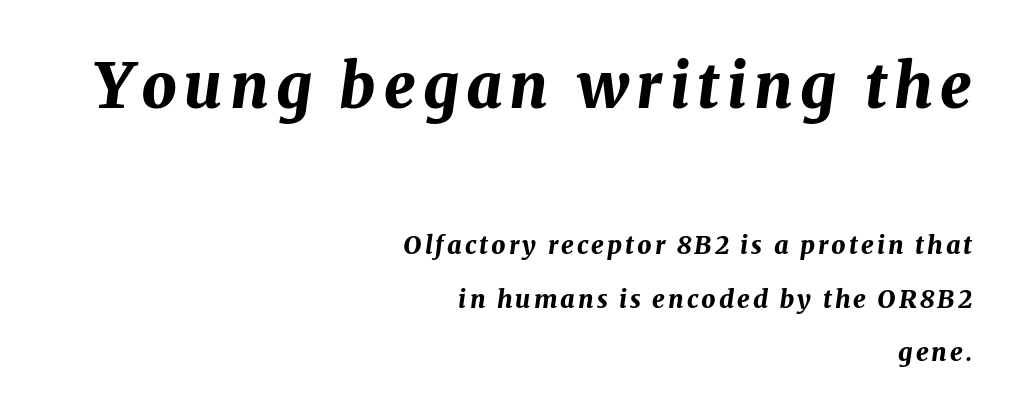
The whole block is typeset with a tilt. The ragged edge is on the left, which tells us the setting is flush right. The space directly below the letters is spotless. Proportional: the letters do not fall into vertical columns. Caption: upper text group enlarged, lower text group reduced.
